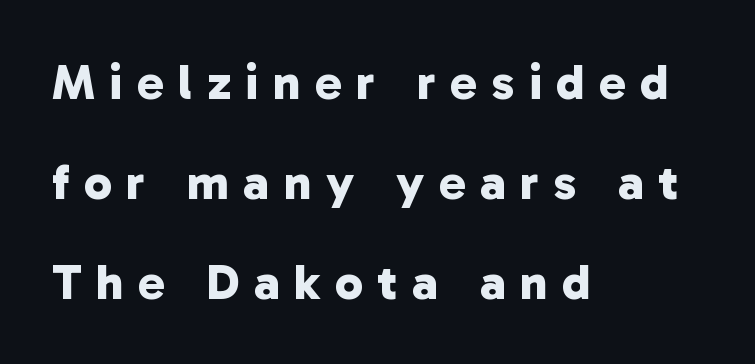
Q: Is the text bold? A: Yes.
Q: Is the typeface a serif or a sans-serif typeface? A: Sans-serif.
Q: Is the text underlined? A: No.
Q: How is the paragraph aligned? A: Left-aligned.
Q: Is the spacing between letters normal or unusually wide? A: Unusually wide.
Q: Is the spacing between lines tight, normal or loose? A: Loose.
Q: Width (condensed, normal, or wide)? A: Normal.
Q: Stroke contrast? A: Low.
Q: x-height? A: Medium.
Q: Monospaced? A: No.
